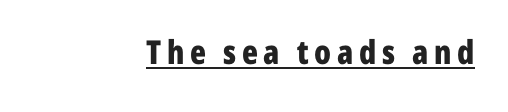
Q: Is the text bold? A: Yes.
Q: Is the text italic (slanted)? A: No, it is upright.
Q: Is the typeface a serif or a sans-serif typeface? A: Sans-serif.
Q: Is the text underlined? A: Yes.
Q: How is the paragraph aligned? A: Right-aligned.
Q: Width (condensed, normal, or wide)? A: Condensed.
Q: Stroke contrast? A: Low.
Q: x-height? A: Medium.
Q: Monospaced? A: No.
